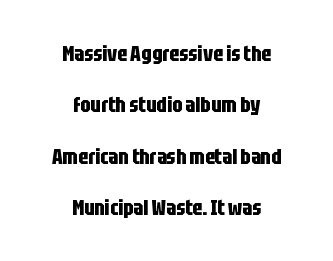
The image shows 22 px bold type, upright; set centered, loose line spacing (2.33x), normal letter spacing, not underlined.
